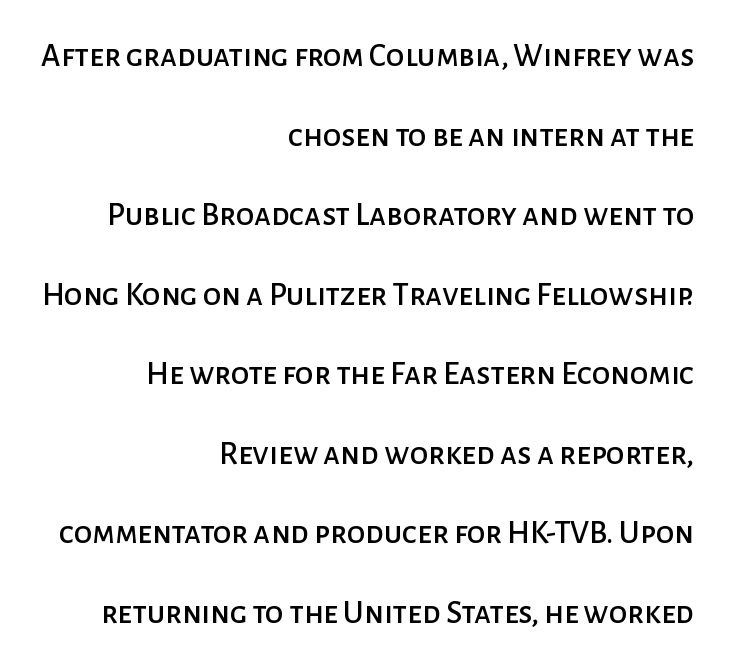
Q: Is the text italic (slanted)? A: No, it is upright.
Q: Is the typeface a serif or a sans-serif typeface? A: Sans-serif.
Q: Is the text underlined? A: No.
Q: How is the paragraph aligned? A: Right-aligned.
Q: Is the spacing between letters normal or unusually wide? A: Normal.
Q: Is the spacing between lines tight, normal or loose? A: Loose.
Q: Width (condensed, normal, or wide)? A: Normal.
Q: Stroke contrast? A: Low.
Q: x-height? A: Medium.
Q: Monospaced? A: No.
